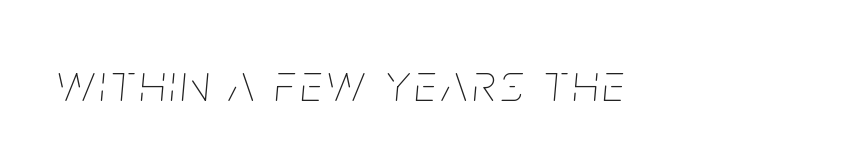
The specimen reads as italic at a glance. Stem width sits at or under what a default text font uses. Beneath every word, the page is bare. The face used here is proportionally spaced, like ordinary book or web type.
